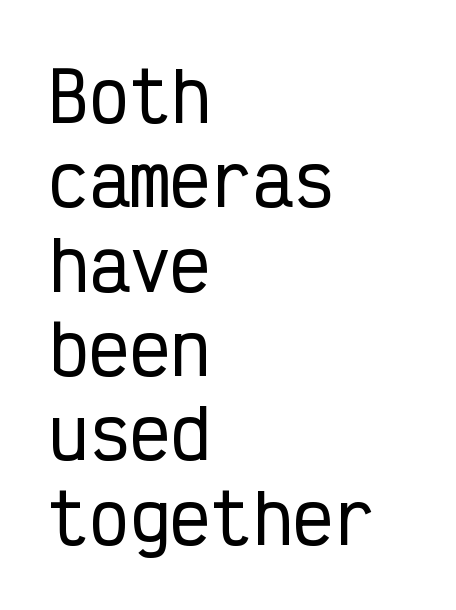
Q: Is the text italic (slanted)? A: No, it is upright.
Q: Is the typeface a serif or a sans-serif typeface? A: Sans-serif.
Q: Is the text underlined? A: No.
Q: How is the paragraph aligned? A: Left-aligned.
Q: Is the spacing between letters normal or unusually wide? A: Normal.
Q: Width (condensed, normal, or wide)? A: Condensed.
Q: Stroke contrast? A: Low.
Q: x-height? A: Medium.
Q: Monospaced? A: Yes.
